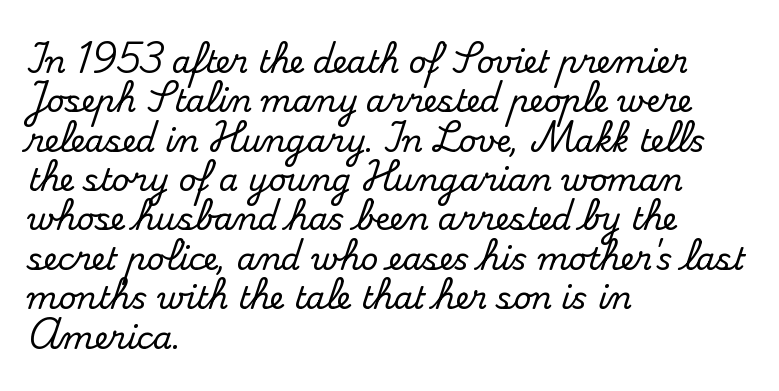
The image shows 31 px text type; set left-aligned, normal line spacing (1.27x), normal letter spacing, not underlined; medium stroke contrast and a small x-height.
